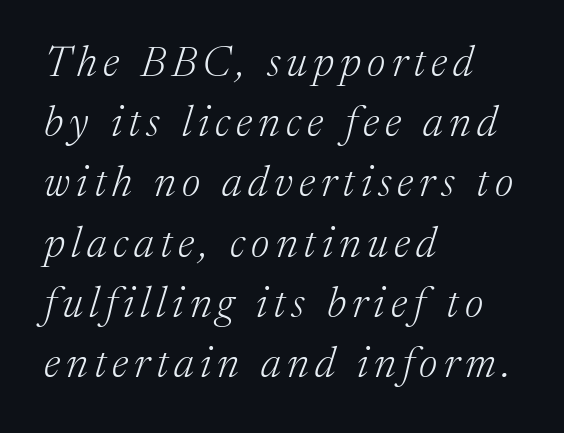
The image shows 43 px light serif type, italic (leaning right); set left-aligned, normal line spacing (1.4x), not underlined; medium stroke contrast and a medium x-height.
